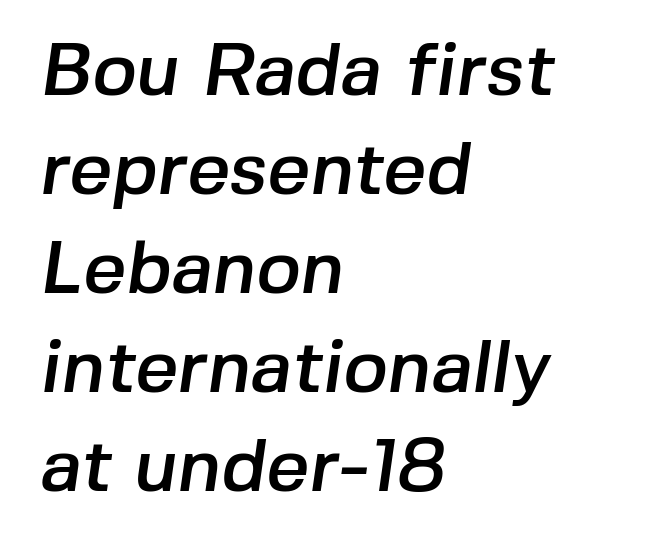
Q: Is the typeface a serif or a sans-serif typeface? A: Sans-serif.
Q: Is the text underlined? A: No.
Q: How is the paragraph aligned? A: Left-aligned.
Q: Is the spacing between letters normal or unusually wide? A: Normal.
Q: Is the spacing between lines tight, normal or loose? A: Normal.
Q: Width (condensed, normal, or wide)? A: Normal.
Q: Stroke contrast? A: Low.
Q: x-height? A: Medium.
Q: Monospaced? A: No.
